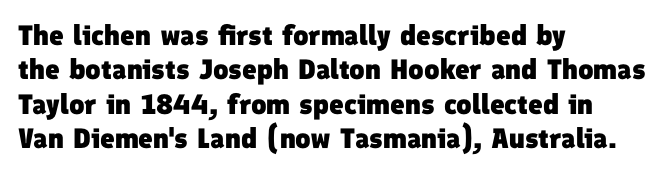
{"serif": "no", "bold": "yes", "weight": "heavy", "width": "normal", "stroke_contrast": "low", "x_height": "medium", "monospaced": "no", "underline": "no", "align": "left", "line_spacing_ratio": 1.23, "letter_spacing": "normal", "letter_spacing_em": 0.0, "glyph_px": 28}
